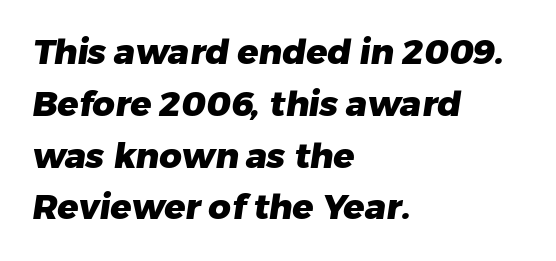
Horizontally, the lines are justified to the leading edge only. Reading down the column, the eye jumps a familiar distance to each next line. The designer went with a sans here, leaving each stem footless. Honestly, the letter spacing is just normal — you wouldn't notice it.
